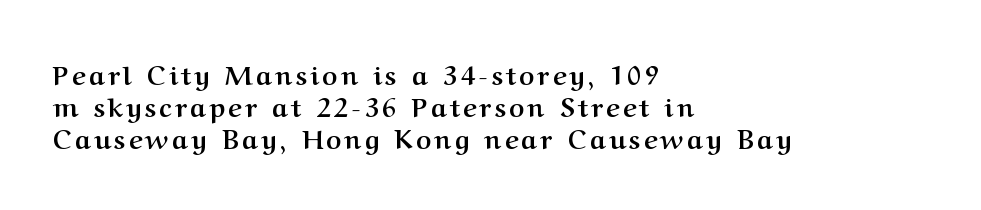
The image shows 26 px bold type, upright; set left-aligned, line spacing 1.24x, not underlined.
